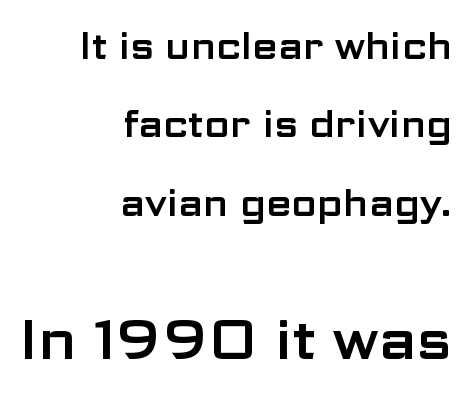
The image shows 56 px wide sans-serif type, upright; set right-aligned, loose line spacing (2.12x), normal letter spacing, not underlined; the second (bottom) block is 1.51x larger; low stroke contrast and a medium x-height.
